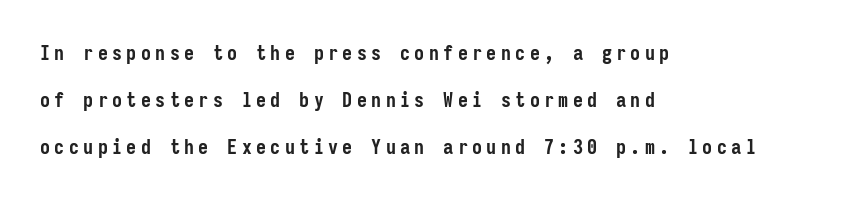
Q: Is the text bold? A: Yes.
Q: Is the text italic (slanted)? A: No, it is upright.
Q: Is the text underlined? A: No.
Q: How is the paragraph aligned? A: Left-aligned.
Q: Is the spacing between letters normal or unusually wide? A: Unusually wide.
Q: Is the spacing between lines tight, normal or loose? A: Loose.
